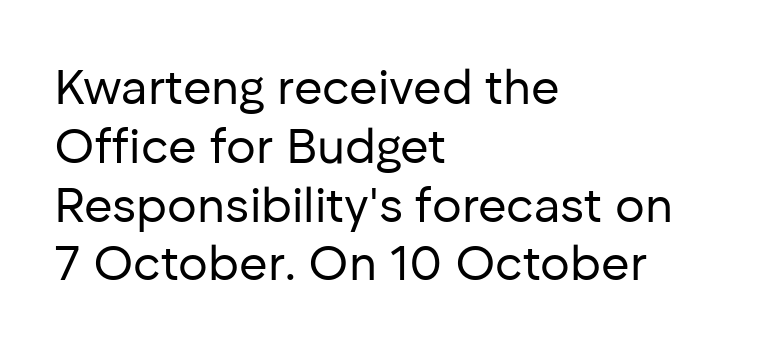
Q: Is the text bold? A: No.
Q: Is the text italic (slanted)? A: No, it is upright.
Q: Is the typeface a serif or a sans-serif typeface? A: Sans-serif.
Q: Is the text underlined? A: No.
Q: How is the paragraph aligned? A: Left-aligned.
Q: Is the spacing between letters normal or unusually wide? A: Normal.
Q: Width (condensed, normal, or wide)? A: Normal.
Q: Stroke contrast? A: Low.
Q: x-height? A: Medium.
Q: Monospaced? A: No.
